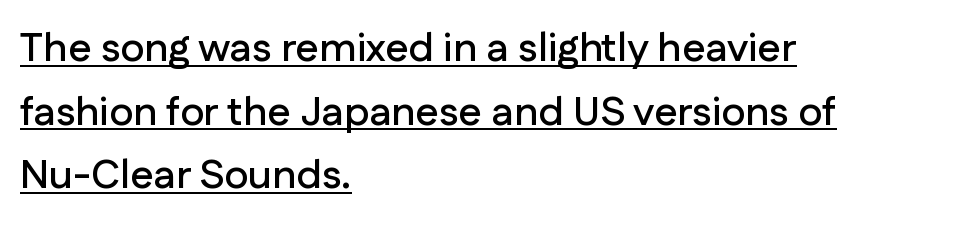
Q: Is the text italic (slanted)? A: No, it is upright.
Q: Is the typeface a serif or a sans-serif typeface? A: Sans-serif.
Q: Is the text underlined? A: Yes.
Q: How is the paragraph aligned? A: Left-aligned.
Q: Is the spacing between letters normal or unusually wide? A: Normal.
Q: Is the spacing between lines tight, normal or loose? A: Normal.
Q: Width (condensed, normal, or wide)? A: Normal.
Q: Stroke contrast? A: Low.
Q: x-height? A: Medium.
Q: Monospaced? A: No.
